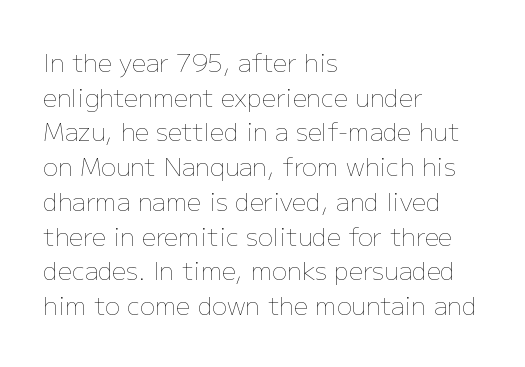
{"italic": "no", "bold": "no", "underline": "no", "align": "left", "line_spacing": "normal", "line_spacing_ratio": 1.39, "letter_spacing": "normal", "letter_spacing_em": 0.0, "glyph_px": 25}
